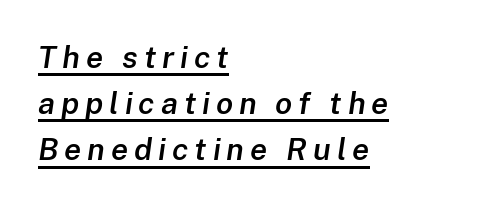
Q: Is the text bold? A: Semi-bold.
Q: Is the text italic (slanted)? A: Yes, it leans right by about 8 degrees.
Q: Is the text underlined? A: Yes.
Q: How is the paragraph aligned? A: Left-aligned.
Q: Is the spacing between lines tight, normal or loose? A: Normal.
Q: Width (condensed, normal, or wide)? A: Normal.
Q: Stroke contrast? A: Low.
Q: x-height? A: Medium.
Q: Monospaced? A: No.
